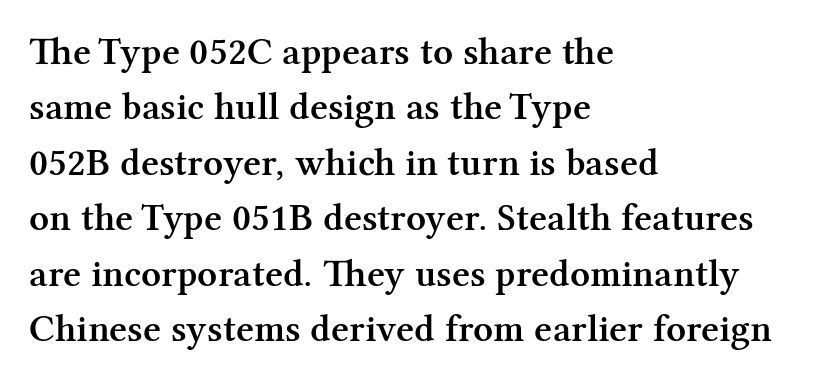
The image shows 39 px semibold serif type, upright; set left-aligned, normal line spacing (1.42x), normal letter spacing, not underlined; medium stroke contrast and a medium x-height.
